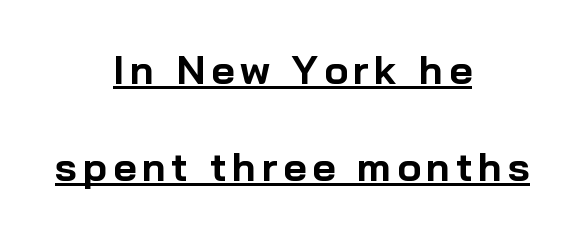
Q: Is the text bold? A: Yes.
Q: Is the text italic (slanted)? A: No, it is upright.
Q: Is the typeface a serif or a sans-serif typeface? A: Sans-serif.
Q: Is the text underlined? A: Yes.
Q: How is the paragraph aligned? A: Centered.
Q: Is the spacing between lines tight, normal or loose? A: Loose.
Q: Width (condensed, normal, or wide)? A: Normal.
Q: Stroke contrast? A: Low.
Q: x-height? A: Medium.
Q: Monospaced? A: No.
